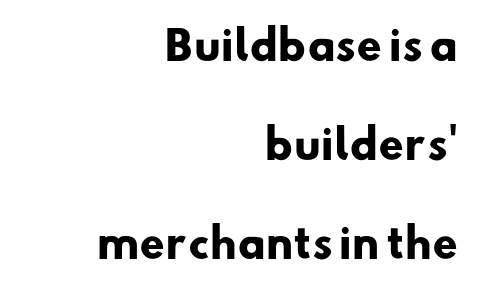
The gap between lines stays unmarked. There is no visible air inserted between adjacent glyphs. One-word summary of the alignment: right. Here the designer chose a conventional face with non-uniform glyph widths.
